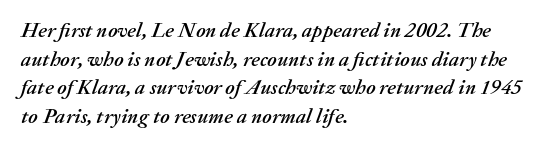
The tracking reads as untouched default to a designer's eye. In CSS terms this would be text-align: left. Regular leading. Clear beneath every line of the passage.
